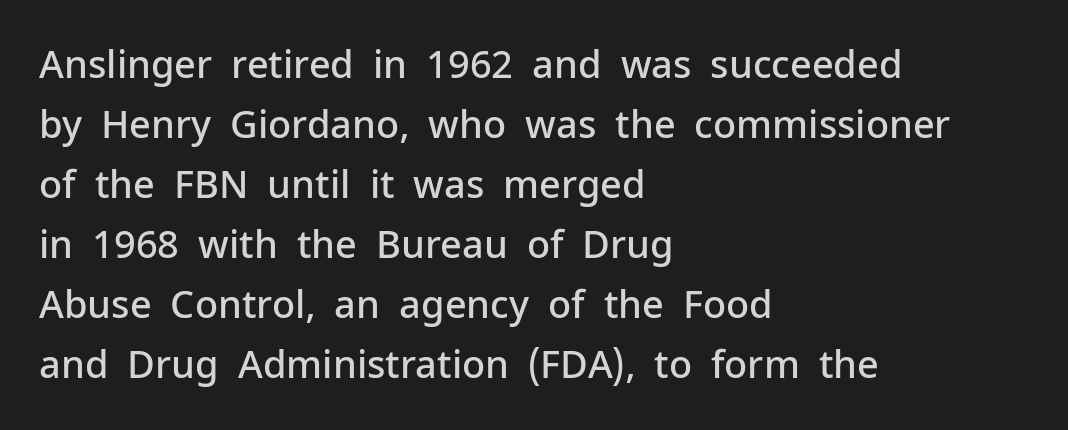
{"serif": "no", "italic": "no", "bold": "semi", "weight": "semibold", "width": "normal", "stroke_contrast": "low", "x_height": "medium", "monospaced": "no", "underline": "no", "align": "left", "line_spacing": "normal", "line_spacing_ratio": 1.58, "letter_spacing": "normal", "letter_spacing_em": 0.0, "glyph_px": 38}
